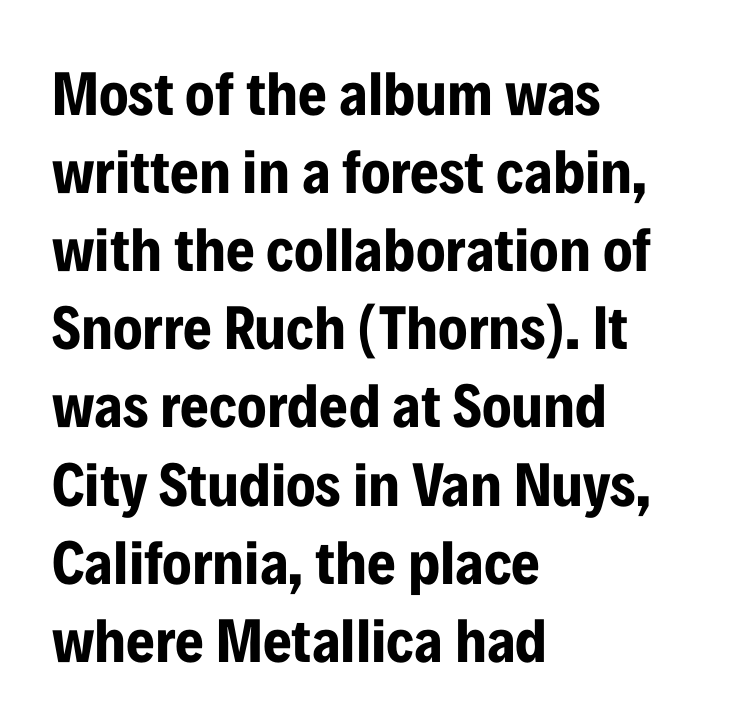
{"serif": "no", "italic": "no", "bold": "yes", "weight": "bold", "width": "condensed", "stroke_contrast": "low", "x_height": "medium", "monospaced": "no", "underline": "no", "align": "left", "line_spacing": "normal", "line_spacing_ratio": 1.26, "letter_spacing": "normal", "letter_spacing_em": 0.0, "glyph_px": 62}
